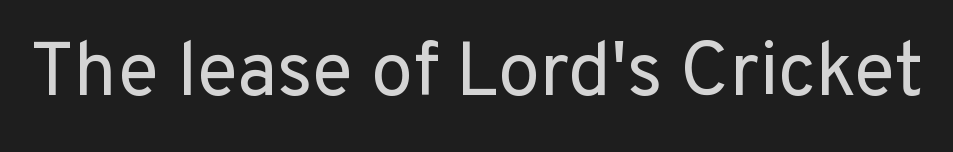
Q: Is the text bold? A: No.
Q: Is the text italic (slanted)? A: No, it is upright.
Q: Is the typeface a serif or a sans-serif typeface? A: Sans-serif.
Q: Is the text underlined? A: No.
Q: Is the spacing between letters normal or unusually wide? A: Normal.
Q: Width (condensed, normal, or wide)? A: Normal.
Q: Stroke contrast? A: Low.
Q: x-height? A: Medium.
Q: Monospaced? A: No.
